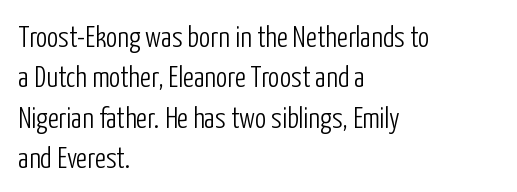
The image shows 29 px light, condensed sans-serif type, upright; set left-aligned, normal line spacing (1.39x), normal letter spacing, not underlined; low stroke contrast and a medium x-height.
